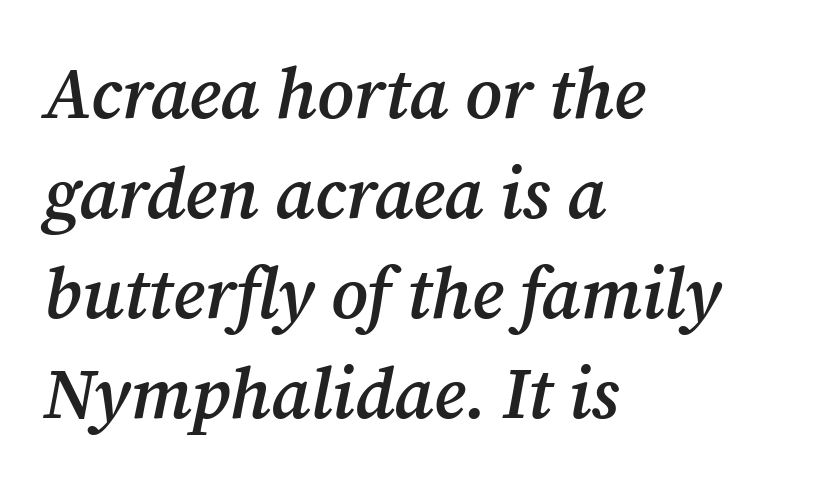
The image shows 71 px semibold serif type, italic (leaning right); set left-aligned, normal line spacing (1.41x), normal letter spacing, not underlined; medium stroke contrast and a medium x-height.
